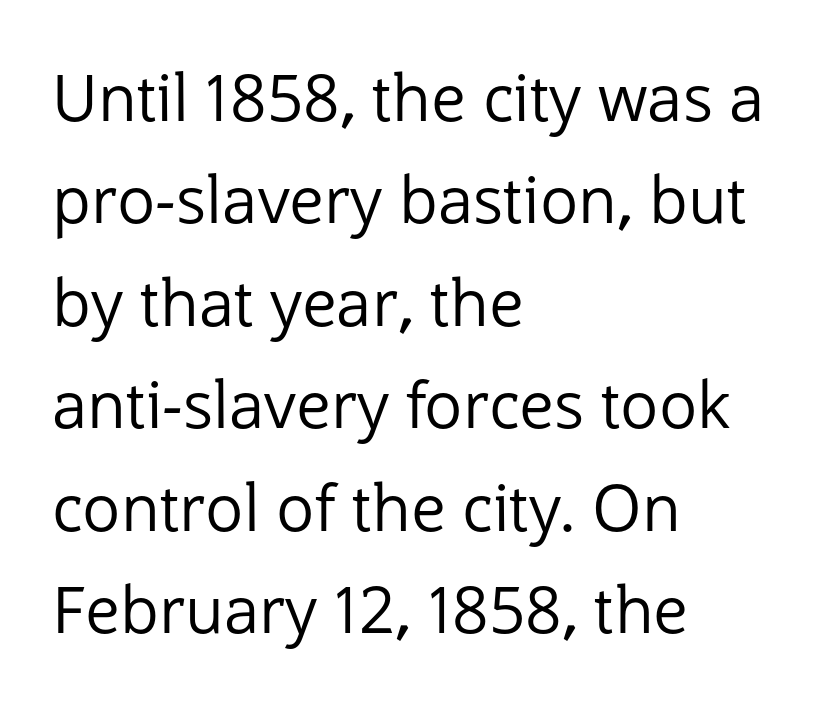
Stroke terminals: plain, sans-serif. The rendering uses natural spacing where letterforms have individual widths. The space between consecutive lines is moderate. The zone under the glyphs is completely vacant. This sample uses an upright cut, with every glyph sitting square on the baseline. Standard letterfit; no display-style spreading of the glyphs.
